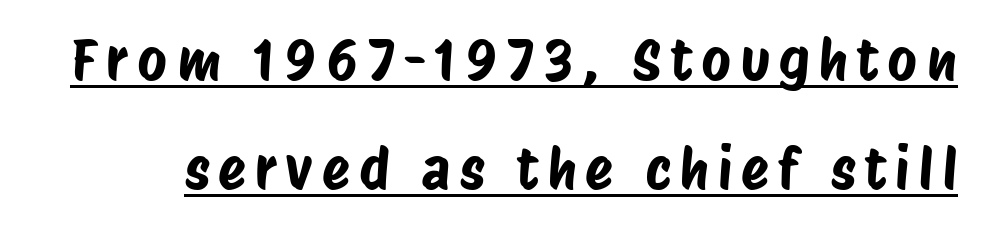
{"serif": "no", "width": "condensed", "stroke_contrast": "low", "x_height": "large", "monospaced": "no", "underline": "yes", "line_spacing": "loose", "line_spacing_ratio": 1.92, "glyph_px": 57}
